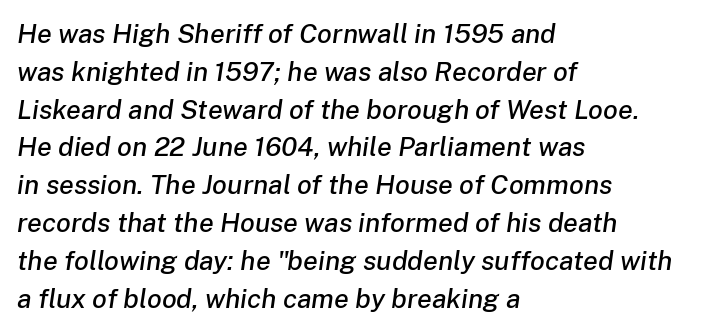
The image shows 27 px text type, italic (leaning right); set left-aligned, normal line spacing (1.4x), normal letter spacing, not underlined.
